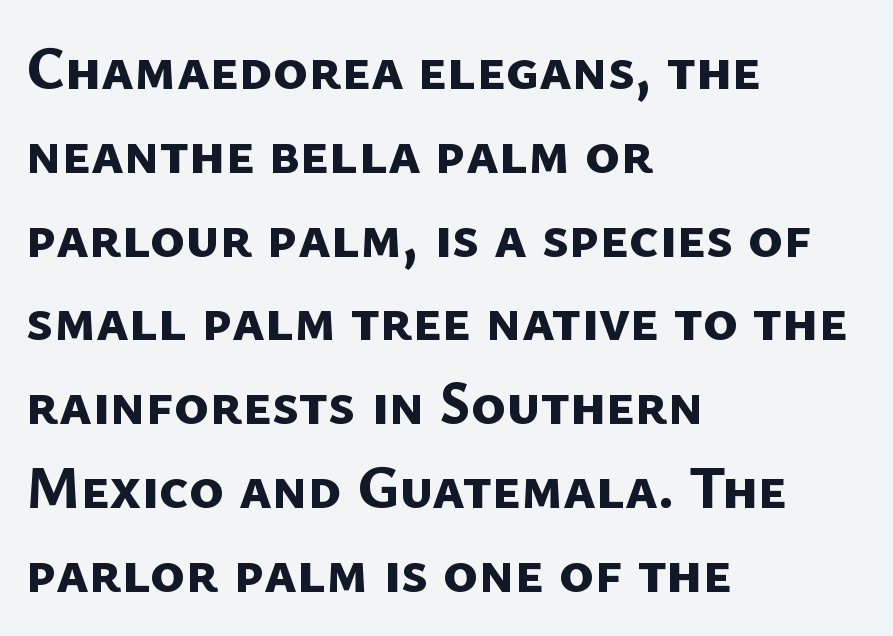
Q: Is the text bold? A: Yes.
Q: Is the typeface a serif or a sans-serif typeface? A: Sans-serif.
Q: Is the text underlined? A: No.
Q: How is the paragraph aligned? A: Left-aligned.
Q: Is the spacing between letters normal or unusually wide? A: Normal.
Q: Is the spacing between lines tight, normal or loose? A: Normal.
Q: Width (condensed, normal, or wide)? A: Normal.
Q: Stroke contrast? A: Low.
Q: x-height? A: Medium.
Q: Monospaced? A: No.
